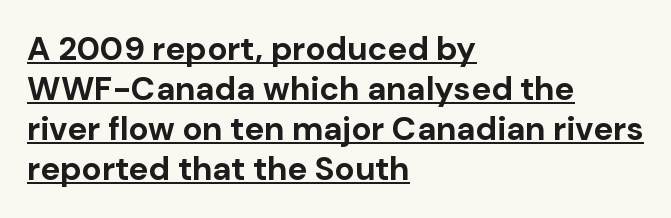
Compared with typical body copy, the letter spacing here is the same. Glance below the letters and you will spot a drawn line. Layout note: lines flush left. Is there any slant? The stems are plumb.
